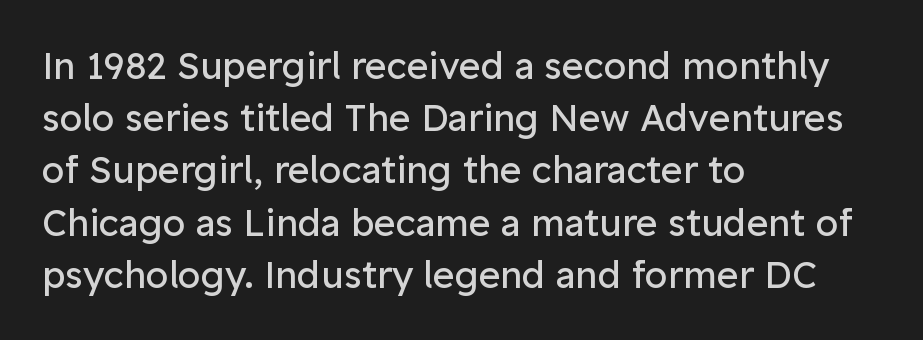
{"serif": "no", "italic": "no", "bold": "no", "weight": "regular", "width": "normal", "stroke_contrast": "low", "x_height": "medium", "monospaced": "no", "underline": "no", "align": "left", "line_spacing": "normal", "line_spacing_ratio": 1.41, "letter_spacing": "normal", "letter_spacing_em": 0.0, "glyph_px": 37}
